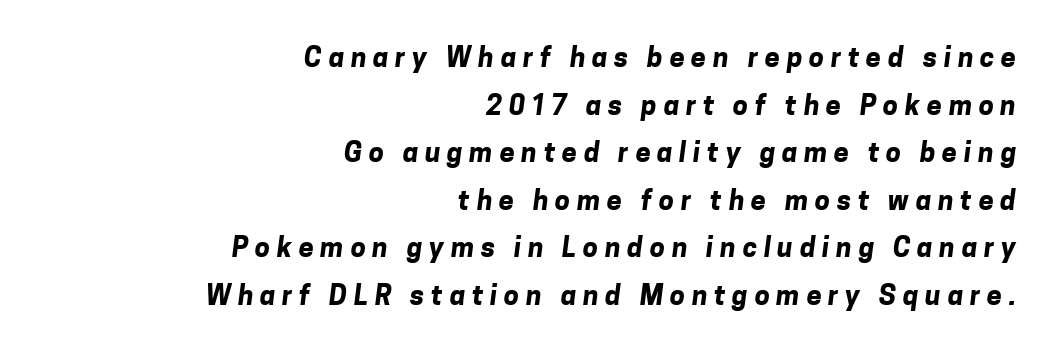
The image shows 27 px bold type; set right-aligned, line spacing 1.76x, unusually wide letter spacing (+0.25 em), not underlined.
